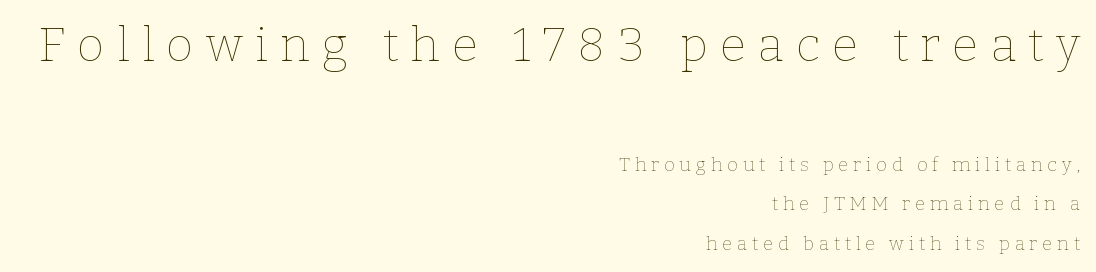
The image shows 48 px thin type, upright; set right-aligned, loose line spacing (2.06x), unusually wide letter spacing (+0.25 em), not underlined; the first (top) block is 2.53x larger; low stroke contrast and a medium x-height.
